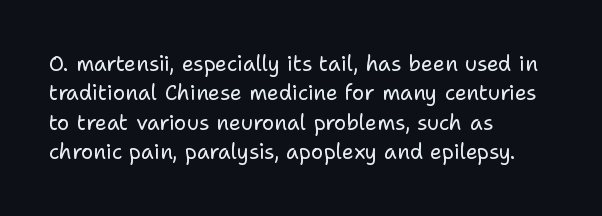
A clean baseline with only descenders dipping below it. If you drew a line through each stem, it would be perfectly vertical. Honestly, the row spacing looks completely unremarkable. Is this a heavy cut? Hardly; it is regular or lighter.
